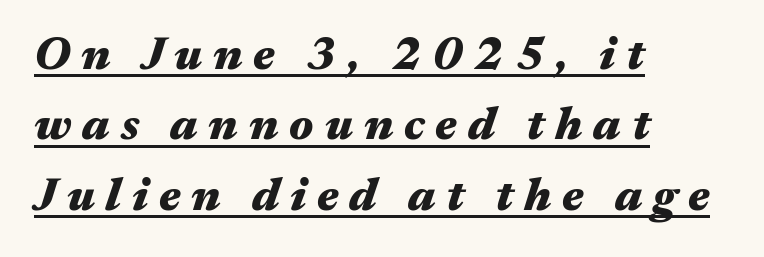
{"italic": "yes", "lean": "right", "slant_degrees": 17, "bold": "yes", "weight": "heavy", "width": "wide", "stroke_contrast": "medium", "x_height": "medium", "monospaced": "no", "underline": "yes", "align": "left", "line_spacing": "normal", "line_spacing_ratio": 1.5, "letter_spacing": "wide", "letter_spacing_em": 0.23, "glyph_px": 47}
